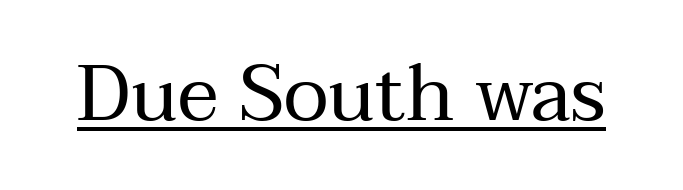
{"serif": "yes", "italic": "no", "bold": "no", "weight": "regular", "width": "normal", "stroke_contrast": "medium", "x_height": "medium", "monospaced": "no", "underline": "yes", "letter_spacing": "normal", "letter_spacing_em": 0.0, "glyph_px": 78}
